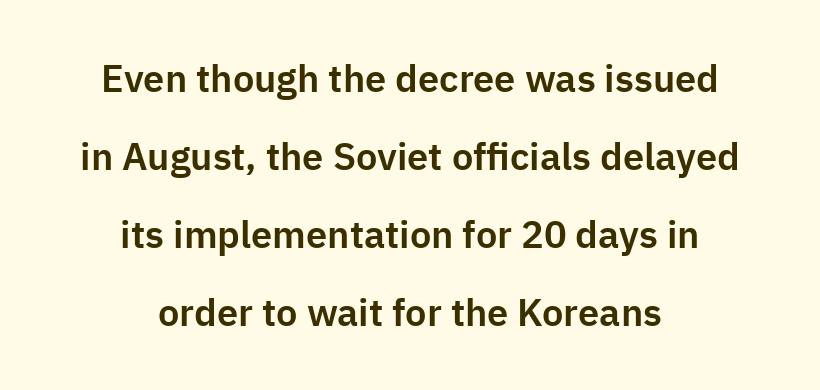
The image shows 38 px sans-serif type, upright; set centered, loose line spacing (2.05x), normal letter spacing, not underlined; low stroke contrast and a medium x-height.
